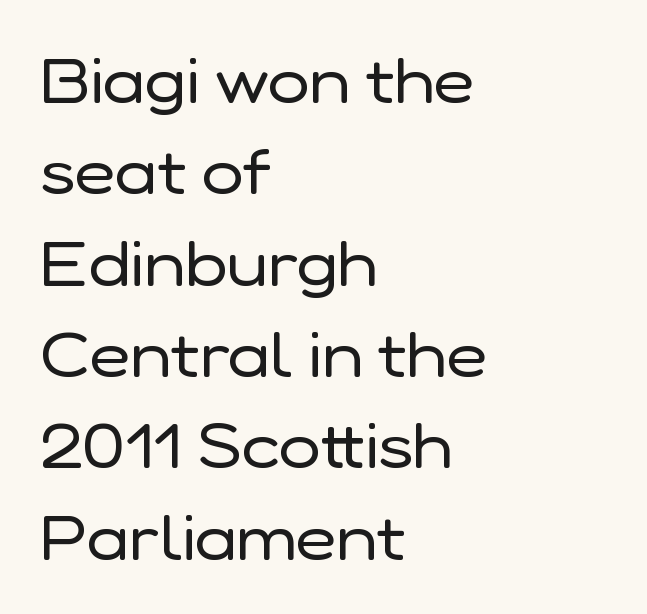
The type sits square on the baseline with zero lean. Check under the words: just untouched page. Standard letterfit; no display-style spreading of the glyphs. Spacing verdict: proportional, widths tailored to each character. In terms of letterform style, serifs are entirely absent.
